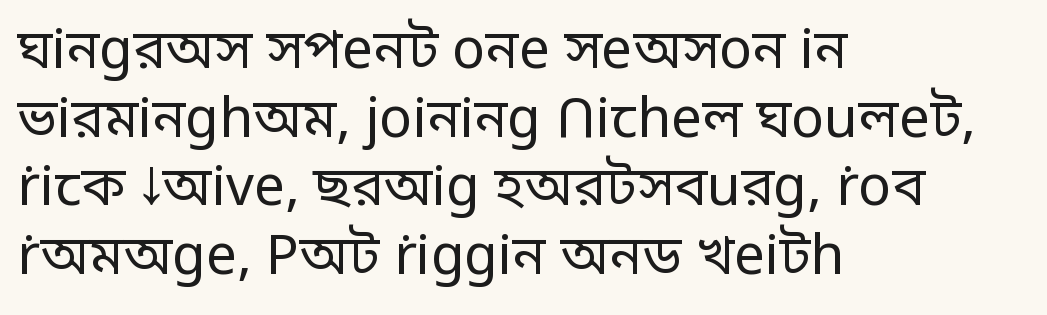
This block has exactly the height ordinary leading produces. This rendering features lettering with no underline. Weight: not bold — regular or lighter. Are there feet on the stems? There aren't — it's a sans. These lines were composed using upright roman letters. The passage shown has conventional tracking throughout.
